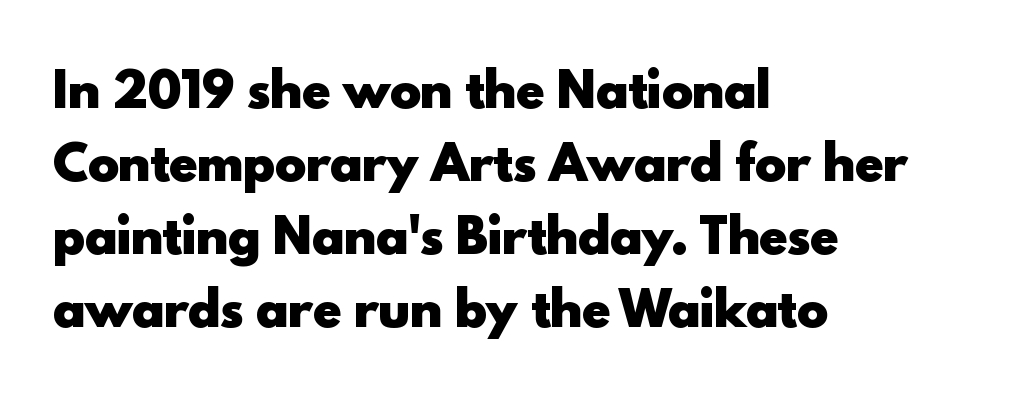
Q: Is the text bold? A: Yes.
Q: Is the text italic (slanted)? A: No, it is upright.
Q: Is the typeface a serif or a sans-serif typeface? A: Sans-serif.
Q: Is the text underlined? A: No.
Q: How is the paragraph aligned? A: Left-aligned.
Q: Is the spacing between letters normal or unusually wide? A: Normal.
Q: Is the spacing between lines tight, normal or loose? A: Normal.
Q: Width (condensed, normal, or wide)? A: Normal.
Q: x-height? A: Small.
Q: Monospaced? A: No.
